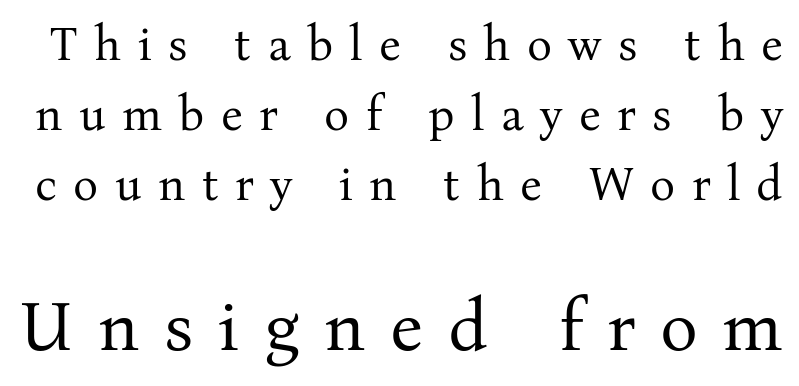
Looks like regular typesetting: each glyph gets only the width it needs. Bigger letters appear in the bottom chunk; the top chunk is reduced. Nope, not italic — everything's standing straight. Someone cranked the tracking dial way up on this one. Words float on clear page, feet unadorned.
